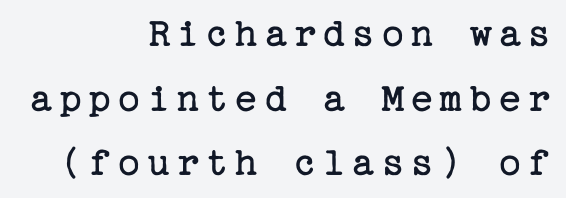
Short and long lines alike share a common ending point at right. The string is rendered with underlining switched off. Compared with typical paragraphs, the rows here are spaced about the same. The lettering stays uniformly vertical, giving the passage a roman look.
